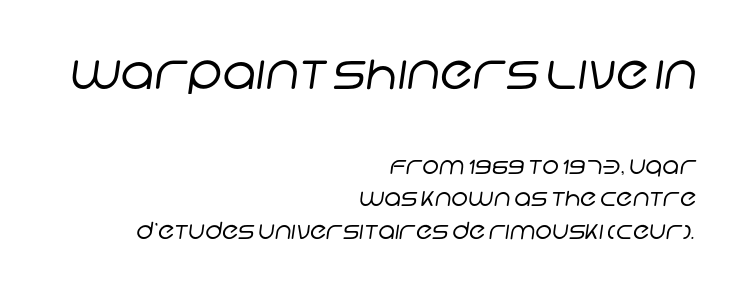
The image shows 46 px regular-weight sans-serif type; set right-aligned, normal line spacing (1.43x), normal letter spacing, not underlined; the first (top) block is 2.0x larger; low stroke contrast and a large x-height.
